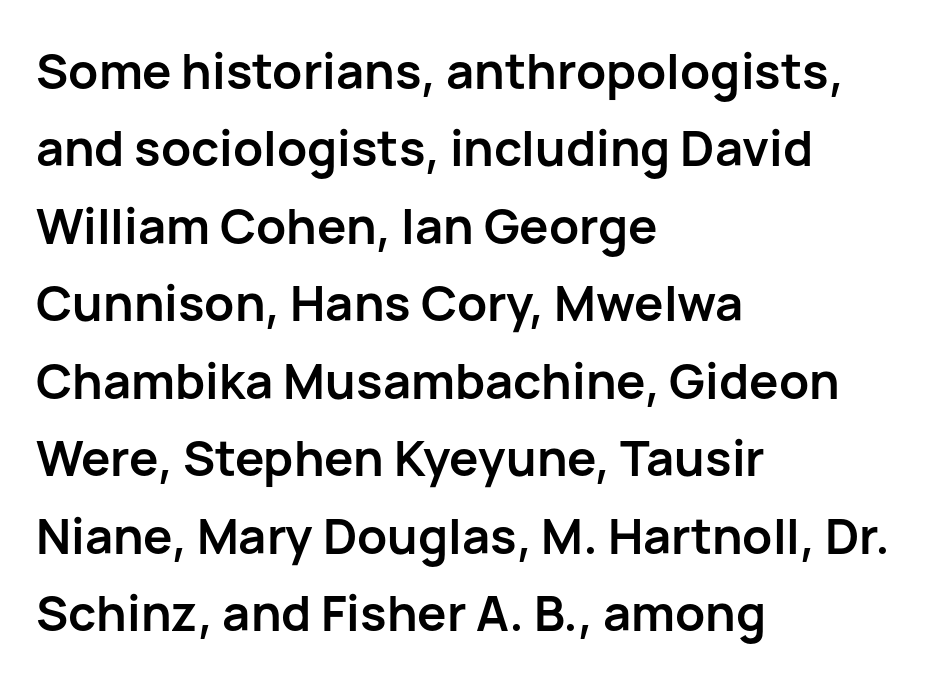
Q: Is the text bold? A: Yes.
Q: Is the text italic (slanted)? A: No, it is upright.
Q: Is the typeface a serif or a sans-serif typeface? A: Sans-serif.
Q: Is the text underlined? A: No.
Q: How is the paragraph aligned? A: Left-aligned.
Q: Is the spacing between letters normal or unusually wide? A: Normal.
Q: Is the spacing between lines tight, normal or loose? A: Normal.
Q: Width (condensed, normal, or wide)? A: Normal.
Q: Stroke contrast? A: Low.
Q: x-height? A: Medium.
Q: Monospaced? A: No.
